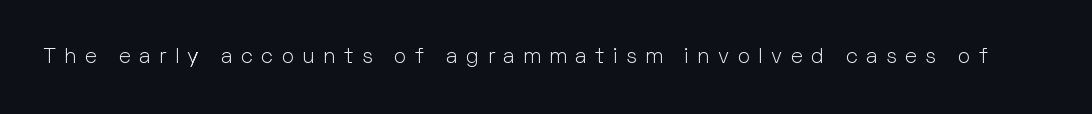
No heavy texture on the line: the type isn't bold. Bare-footed words on every line. The letters are spread apart with noticeably loose tracking. You can tell it's not italic because the verticals are truly vertical.
